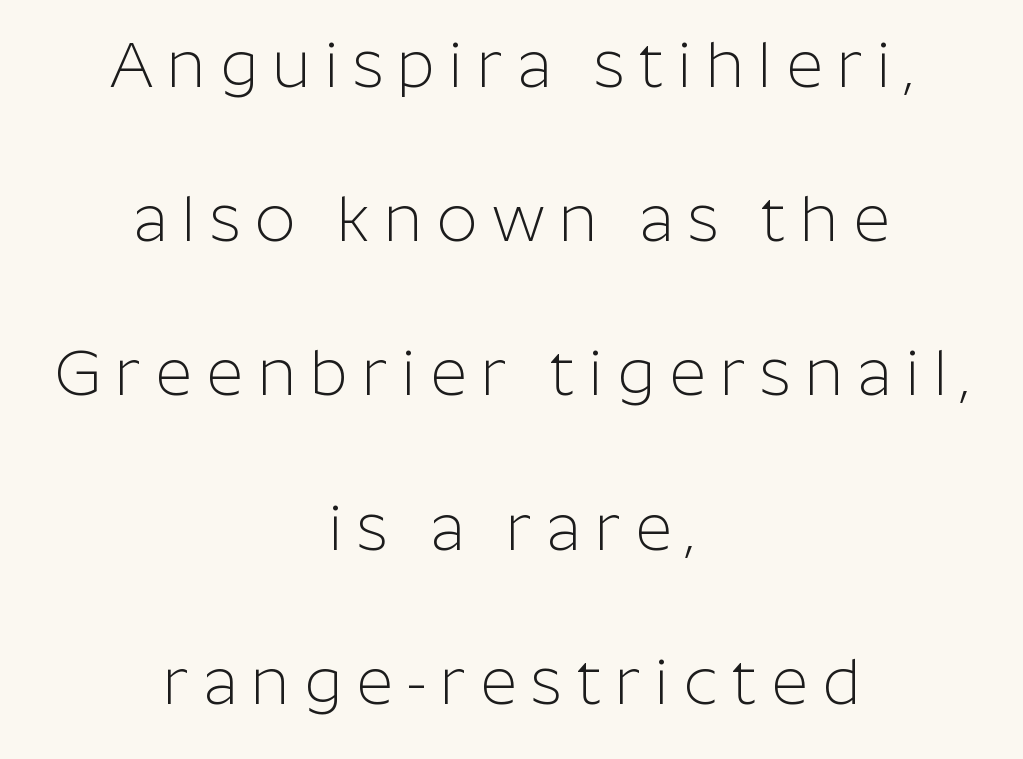
The image shows 64 px light sans-serif type, upright; set centered, loose line spacing (2.41x), unusually wide letter spacing (+0.22 em), not underlined; low stroke contrast and a medium x-height.
